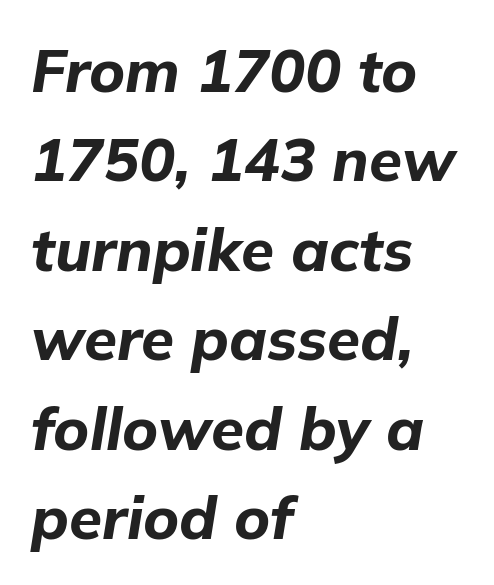
You could call the tracking neutral — neither tight nor loose. These lines were composed using italics. The lines are quadded left. Letters rest on an invisible, unmarked baseline. A typesetter would call this proportional, since set widths differ per character. Rows of type keep a routine distance in the vertical direction.
